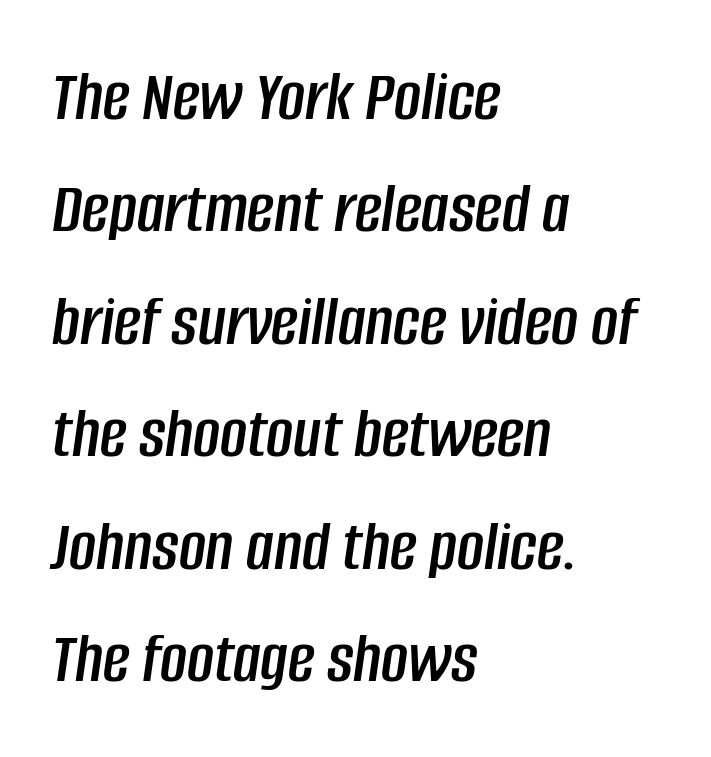
Q: Is the text italic (slanted)? A: Yes, it leans right by about 8 degrees.
Q: Is the text underlined? A: No.
Q: How is the paragraph aligned? A: Left-aligned.
Q: Is the spacing between letters normal or unusually wide? A: Normal.
Q: Is the spacing between lines tight, normal or loose? A: Normal.
Q: Width (condensed, normal, or wide)? A: Condensed.
Q: Stroke contrast? A: Low.
Q: x-height? A: Large.
Q: Monospaced? A: No.
